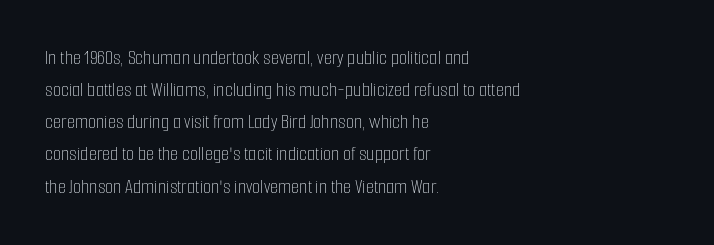
The image shows 21 px text type, upright; set left-aligned, normal line spacing (1.53x), normal letter spacing, not underlined.
